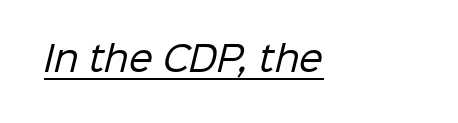
Q: Is the text bold? A: No.
Q: Is the typeface a serif or a sans-serif typeface? A: Sans-serif.
Q: Is the text underlined? A: Yes.
Q: Is the spacing between letters normal or unusually wide? A: Normal.
Q: Width (condensed, normal, or wide)? A: Normal.
Q: Stroke contrast? A: Low.
Q: x-height? A: Medium.
Q: Monospaced? A: No.
